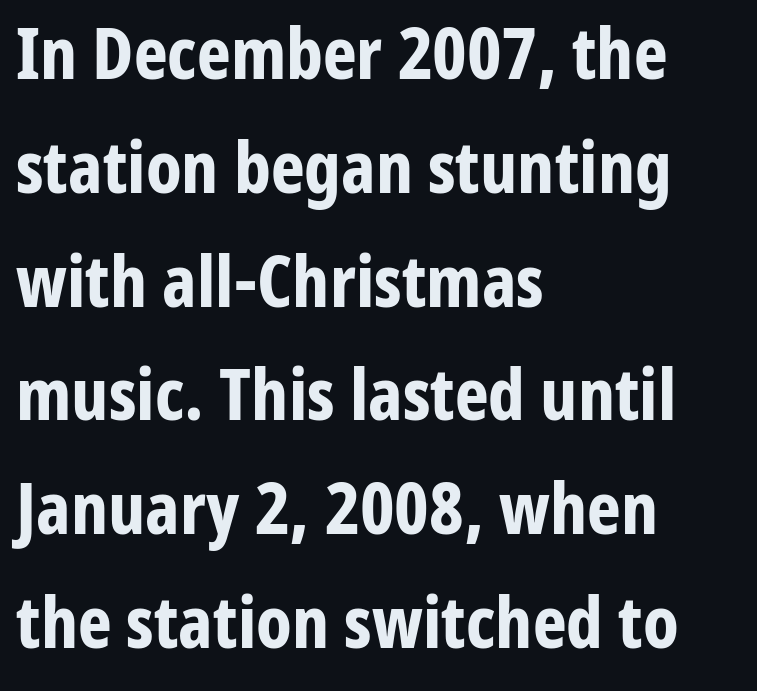
{"serif": "no", "italic": "no", "bold": "yes", "weight": "bold", "width": "condensed", "stroke_contrast": "low", "x_height": "medium", "monospaced": "no", "underline": "no", "align": "left", "line_spacing": "normal", "line_spacing_ratio": 1.58, "letter_spacing": "normal", "letter_spacing_em": 0.0, "glyph_px": 72}
